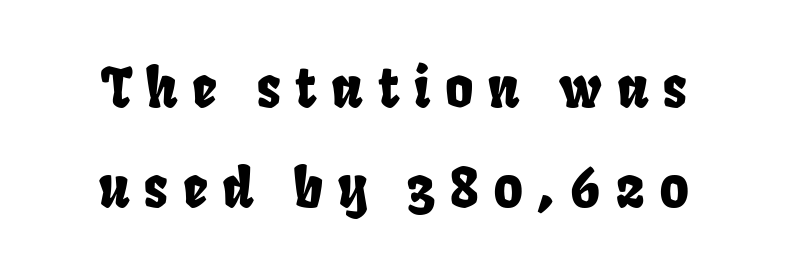
{"serif": "no", "width": "condensed", "stroke_contrast": "low", "x_height": "large", "monospaced": "no", "underline": "no", "line_spacing_ratio": 1.85, "letter_spacing": "wide", "letter_spacing_em": 0.27, "glyph_px": 54}
